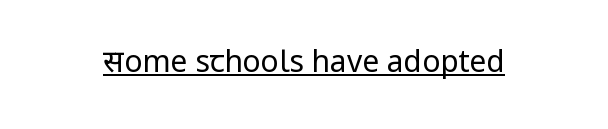
{"serif": "no", "italic": "no", "bold": "no", "weight": "regular", "width": "normal", "stroke_contrast": "low", "x_height": "medium", "monospaced": "no", "underline": "yes", "letter_spacing": "normal", "letter_spacing_em": 0.0, "glyph_px": 30}
